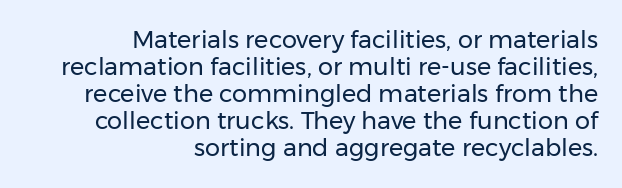
Compared with a flush-left layout, this one pins lines to the opposite, right side. Very little white space separates one row of letters from the next. No extra ink here — the face is not bold. The horizontal fit of the characters is conventional and even. Clear beneath every line of the passage.
